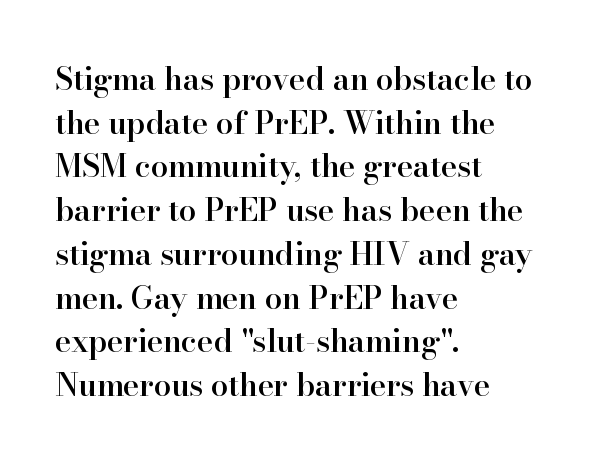
The image shows 31 px semibold serif type, upright; set left-aligned, normal line spacing (1.41x), normal letter spacing, not underlined; high stroke contrast and a small x-height.
